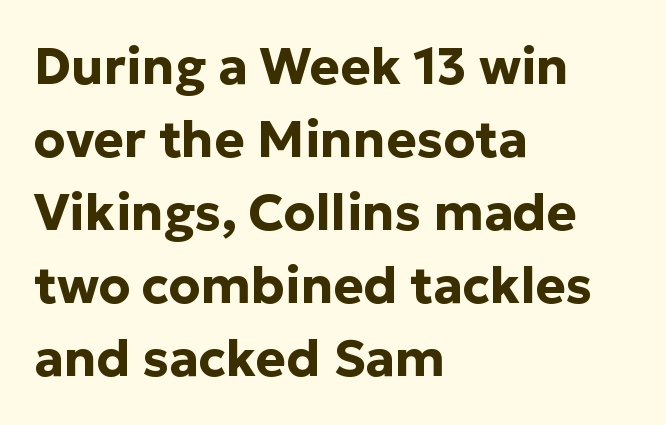
The image shows 51 px bold sans-serif type, upright; set left-aligned, normal line spacing (1.43x), normal letter spacing, not underlined; low stroke contrast and a medium x-height.
